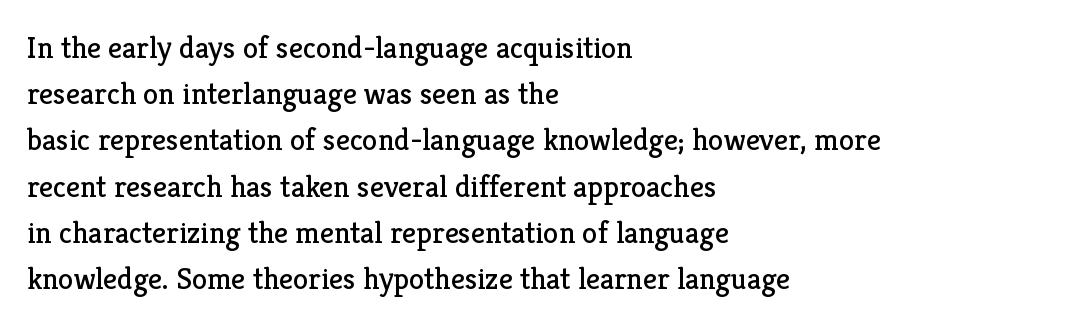
The image shows 31 px regular-weight serif type, upright; set left-aligned, normal line spacing (1.49x), normal letter spacing, not underlined; low stroke contrast and a medium x-height.
